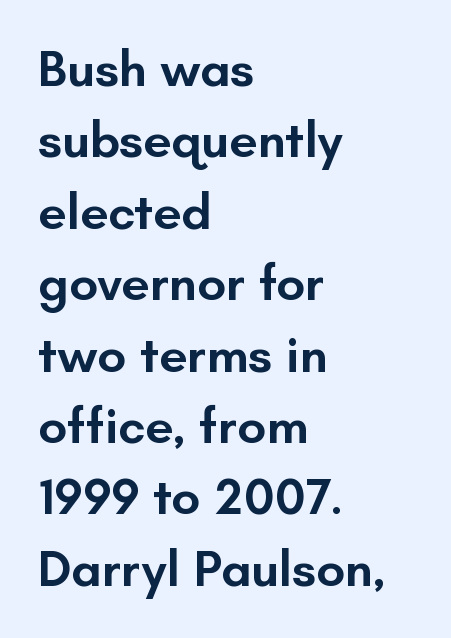
{"serif": "no", "italic": "no", "bold": "semi", "weight": "semibold", "width": "normal", "stroke_contrast": "low", "x_height": "small", "monospaced": "no", "underline": "no", "align": "left", "line_spacing": "normal", "line_spacing_ratio": 1.4, "letter_spacing": "normal", "letter_spacing_em": 0.0, "glyph_px": 51}
